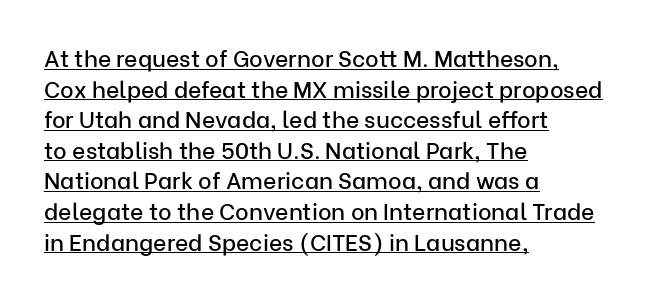
The image shows 23 px text type, upright; set left-aligned, normal line spacing (1.33x), normal letter spacing, underlined.
